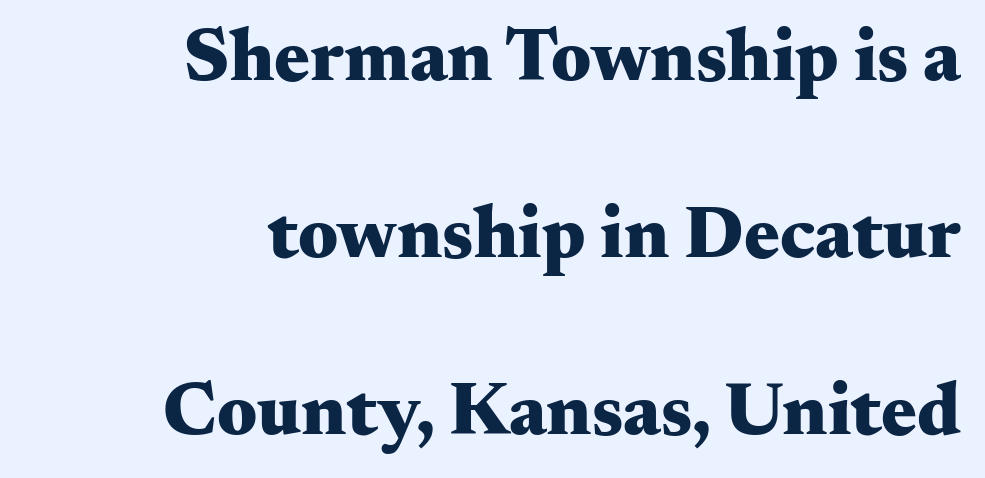
Q: Is the text bold? A: Yes.
Q: Is the text italic (slanted)? A: No, it is upright.
Q: Is the typeface a serif or a sans-serif typeface? A: Serif.
Q: Is the text underlined? A: No.
Q: How is the paragraph aligned? A: Right-aligned.
Q: Is the spacing between letters normal or unusually wide? A: Normal.
Q: Is the spacing between lines tight, normal or loose? A: Loose.
Q: Width (condensed, normal, or wide)? A: Wide.
Q: Stroke contrast? A: Medium.
Q: x-height? A: Small.
Q: Monospaced? A: No.
